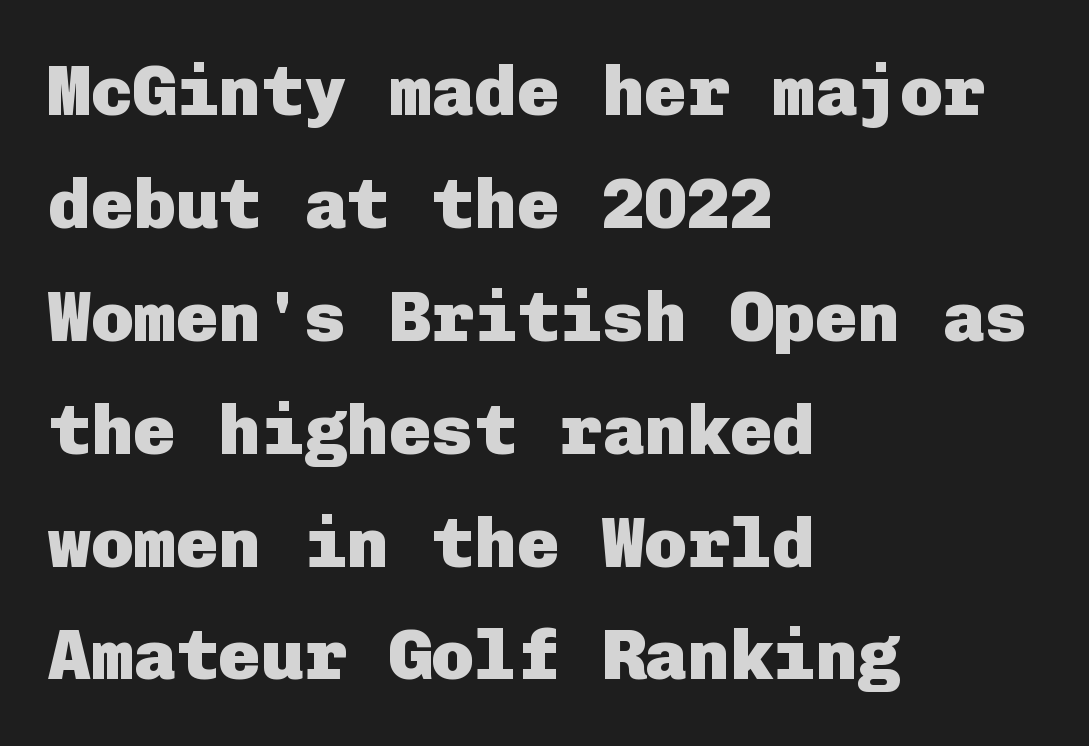
Q: Is the text bold? A: Yes.
Q: Is the text italic (slanted)? A: No, it is upright.
Q: Is the typeface a serif or a sans-serif typeface? A: Sans-serif.
Q: Is the text underlined? A: No.
Q: How is the paragraph aligned? A: Left-aligned.
Q: Is the spacing between letters normal or unusually wide? A: Normal.
Q: Is the spacing between lines tight, normal or loose? A: Normal.
Q: Width (condensed, normal, or wide)? A: Normal.
Q: Stroke contrast? A: Low.
Q: x-height? A: Medium.
